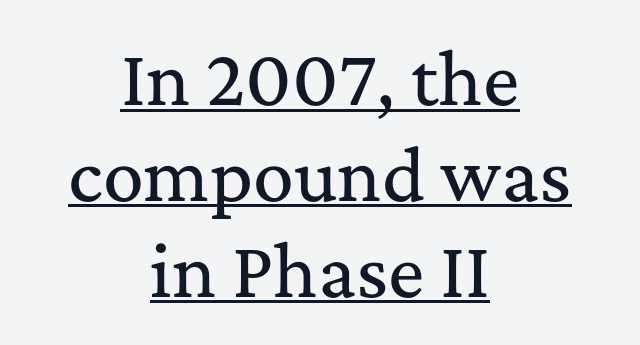
Q: Is the text italic (slanted)? A: No, it is upright.
Q: Is the typeface a serif or a sans-serif typeface? A: Serif.
Q: Is the text underlined? A: Yes.
Q: How is the paragraph aligned? A: Centered.
Q: Is the spacing between letters normal or unusually wide? A: Normal.
Q: Is the spacing between lines tight, normal or loose? A: Normal.
Q: Width (condensed, normal, or wide)? A: Normal.
Q: Stroke contrast? A: Medium.
Q: x-height? A: Medium.
Q: Monospaced? A: No.
